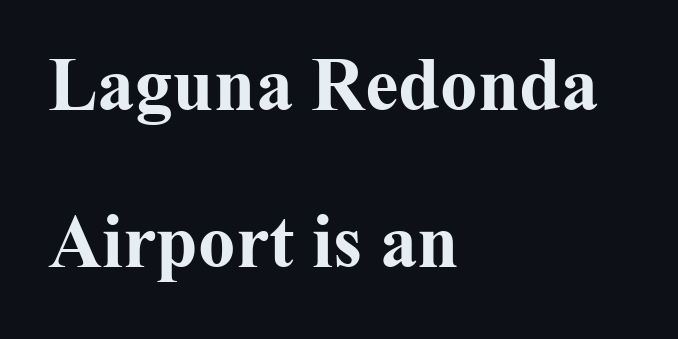
{"serif": "yes", "italic": "no", "bold": "yes", "weight": "bold", "width": "normal", "stroke_contrast": "medium", "x_height": "medium", "monospaced": "no", "underline": "no", "align": "left", "line_spacing": "loose", "line_spacing_ratio": 2.1, "letter_spacing": "normal", "letter_spacing_em": 0.0, "glyph_px": 75}
